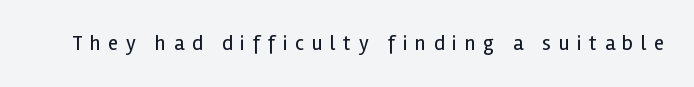
The image shows 21 px text type, upright; set unusually wide letter spacing (+0.36 em), not underlined.
